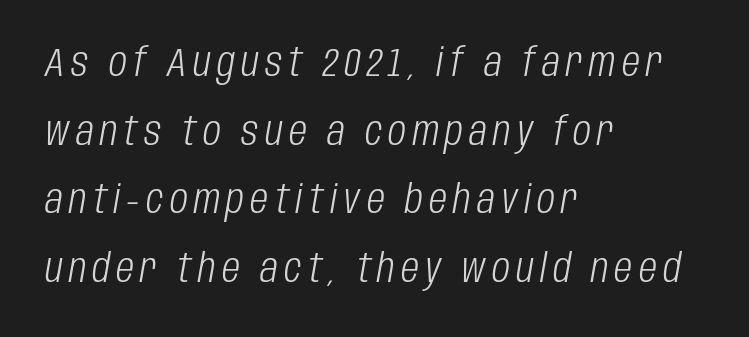
The image shows 39 px light, condensed type, italic (leaning right); set left-aligned, line spacing 1.76x, not underlined; low stroke contrast and a large x-height.
